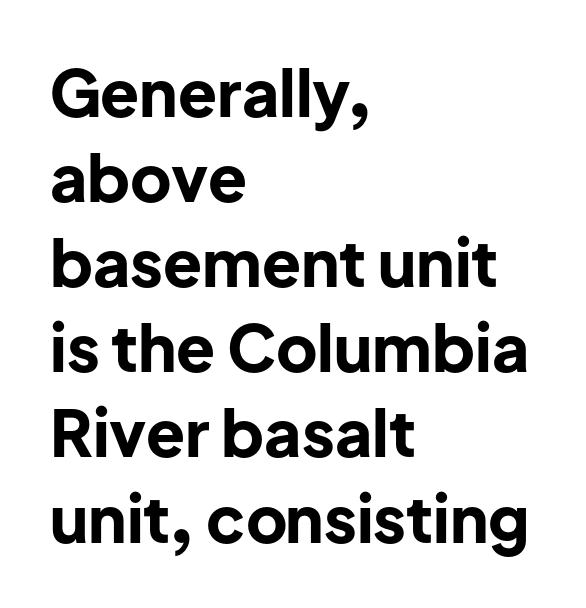
Q: Is the text bold? A: Yes.
Q: Is the text italic (slanted)? A: No, it is upright.
Q: Is the typeface a serif or a sans-serif typeface? A: Sans-serif.
Q: Is the text underlined? A: No.
Q: How is the paragraph aligned? A: Left-aligned.
Q: Is the spacing between letters normal or unusually wide? A: Normal.
Q: Is the spacing between lines tight, normal or loose? A: Normal.
Q: Width (condensed, normal, or wide)? A: Normal.
Q: Stroke contrast? A: Low.
Q: x-height? A: Medium.
Q: Monospaced? A: No.
